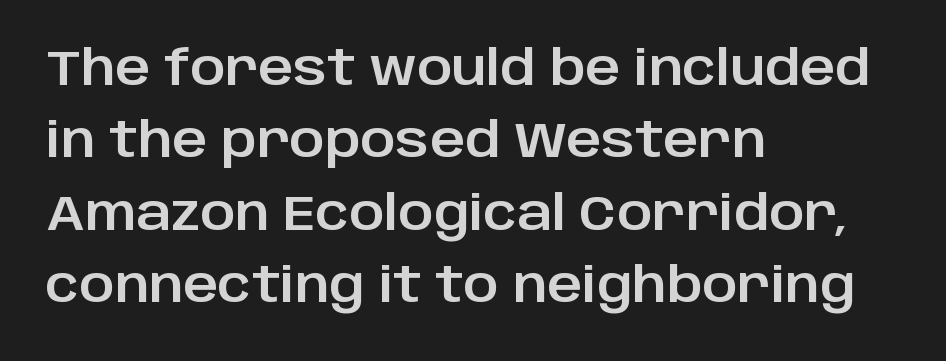
{"serif": "no", "italic": "no", "width": "normal", "stroke_contrast": "low", "x_height": "large", "monospaced": "no", "underline": "no", "align": "left", "line_spacing": "normal", "line_spacing_ratio": 1.51, "letter_spacing": "normal", "letter_spacing_em": 0.0, "glyph_px": 48}
